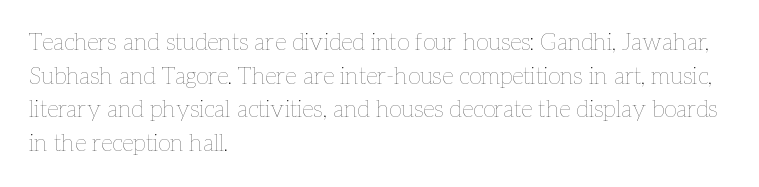
Q: Is the text bold? A: No.
Q: Is the text italic (slanted)? A: No, it is upright.
Q: Is the text underlined? A: No.
Q: How is the paragraph aligned? A: Left-aligned.
Q: Is the spacing between letters normal or unusually wide? A: Normal.
Q: Is the spacing between lines tight, normal or loose? A: Normal.
